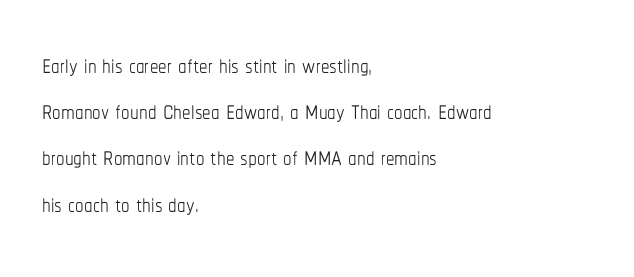
The image shows 34 px thin, condensed type, upright; set left-aligned, normal line spacing (1.36x), normal letter spacing, not underlined; low stroke contrast and a medium x-height.
